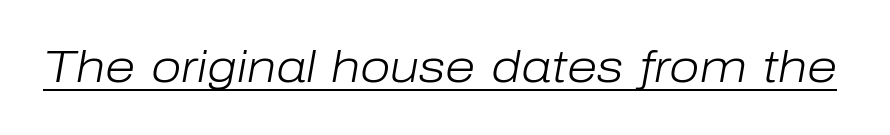
Q: Is the text bold? A: No.
Q: Is the text italic (slanted)? A: Yes, it leans right by about 10 degrees.
Q: Is the text underlined? A: Yes.
Q: Is the spacing between letters normal or unusually wide? A: Normal.
Q: Width (condensed, normal, or wide)? A: Normal.
Q: Stroke contrast? A: Low.
Q: x-height? A: Medium.
Q: Monospaced? A: No.
